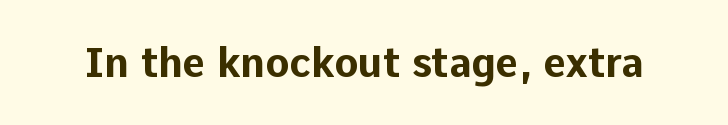
The type is set solid horizontally, with unmodified tracking. Descenders are the only things crossing below the line. Every letter is thick-stroked: bold, no question. Each letter keeps its own natural width here, so spacing adapts to shape.
